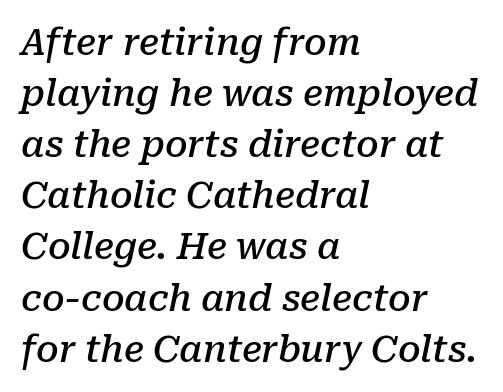
There is no visible air inserted between adjacent glyphs. These lines carry some extra weight — a demibold, not a full bold. Each row of text sits above clean, open space. Think of a printed novel: that variable character pitch is what you see here. Reading down the block, your eye returns to a fixed left position each line.
